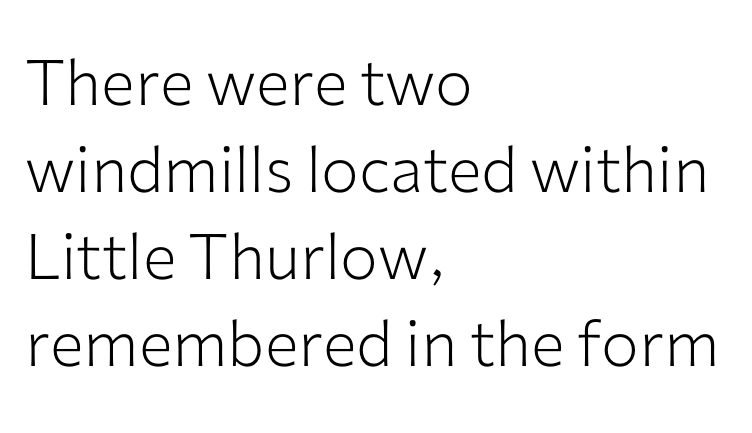
The zone under the glyphs is completely vacant. The gaps between neighbouring characters are ordinary and unremarkable. How would I describe the line gaps? Plain and ordinary. If you drew a line through each stem, it would be perfectly vertical. These lines are composed in type without serifs.
